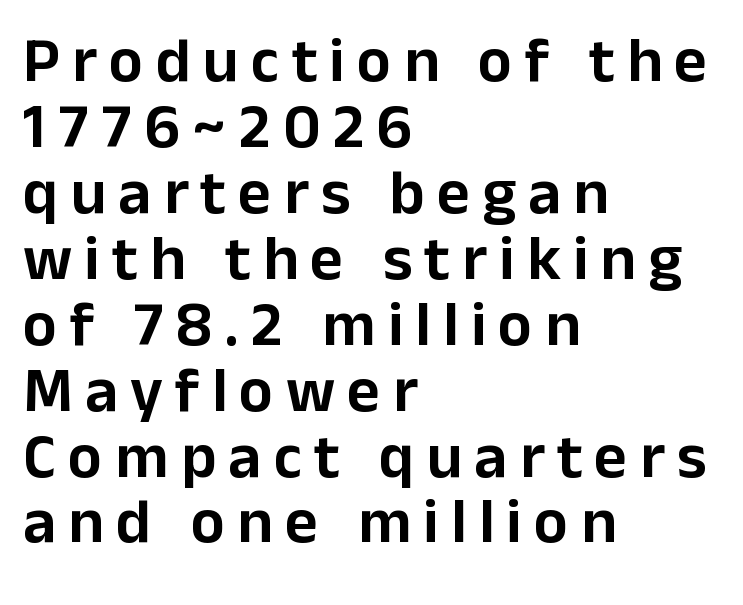
Q: Is the text italic (slanted)? A: No, it is upright.
Q: Is the typeface a serif or a sans-serif typeface? A: Sans-serif.
Q: Is the text underlined? A: No.
Q: How is the paragraph aligned? A: Left-aligned.
Q: Is the spacing between lines tight, normal or loose? A: Tight.
Q: Width (condensed, normal, or wide)? A: Normal.
Q: Stroke contrast? A: Low.
Q: x-height? A: Medium.
Q: Monospaced? A: No.
